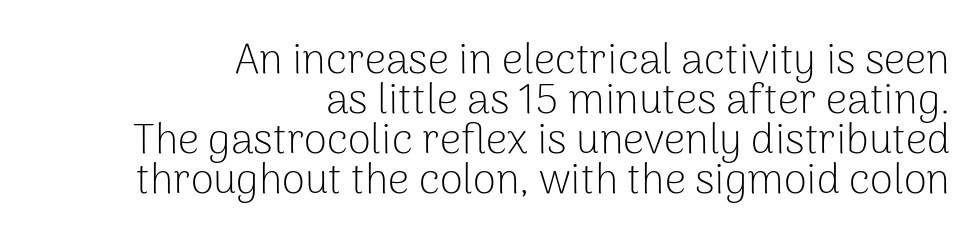
Q: Is the text bold? A: No.
Q: Is the text italic (slanted)? A: No, it is upright.
Q: Is the typeface a serif or a sans-serif typeface? A: Sans-serif.
Q: Is the text underlined? A: No.
Q: How is the paragraph aligned? A: Right-aligned.
Q: Is the spacing between letters normal or unusually wide? A: Normal.
Q: Is the spacing between lines tight, normal or loose? A: Tight.
Q: Width (condensed, normal, or wide)? A: Normal.
Q: Stroke contrast? A: Low.
Q: x-height? A: Medium.
Q: Monospaced? A: No.
